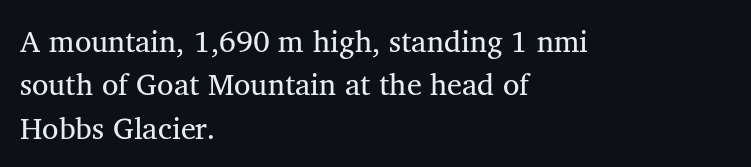
The image shows 30 px regular-weight serif type; set left-aligned, normal line spacing (1.45x), normal letter spacing, not underlined; medium stroke contrast and a medium x-height.
